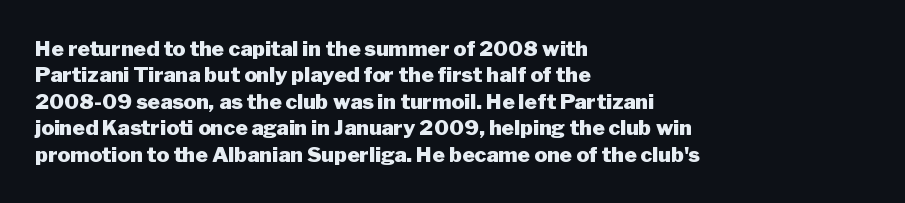
What weight is shown? A full bold with thick strokes. The lettering holds an erect, upright posture throughout. Plain, unruled lines of type. The rendering keeps characters at their native spacing. Leading: standard.
